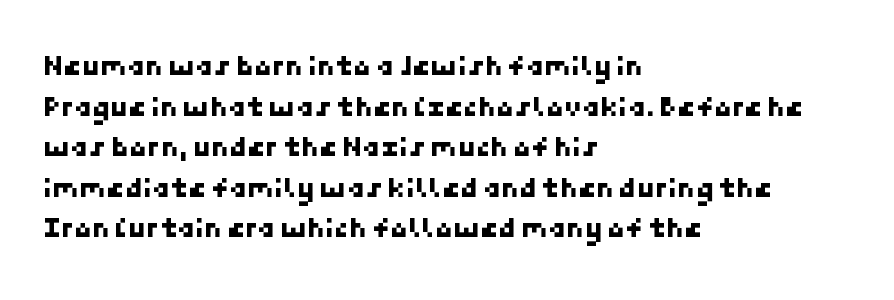
Q: Is the typeface a serif or a sans-serif typeface? A: Sans-serif.
Q: Is the text underlined? A: No.
Q: How is the paragraph aligned? A: Left-aligned.
Q: Is the spacing between letters normal or unusually wide? A: Normal.
Q: Is the spacing between lines tight, normal or loose? A: Normal.
Q: Width (condensed, normal, or wide)? A: Normal.
Q: Stroke contrast? A: Low.
Q: x-height? A: Medium.
